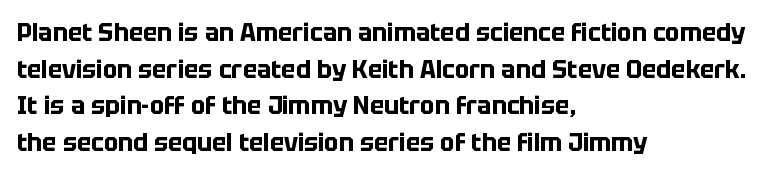
{"italic": "no", "bold": "yes", "underline": "no", "align": "left", "line_spacing": "normal", "line_spacing_ratio": 1.53, "letter_spacing": "normal", "letter_spacing_em": 0.0, "glyph_px": 24}
